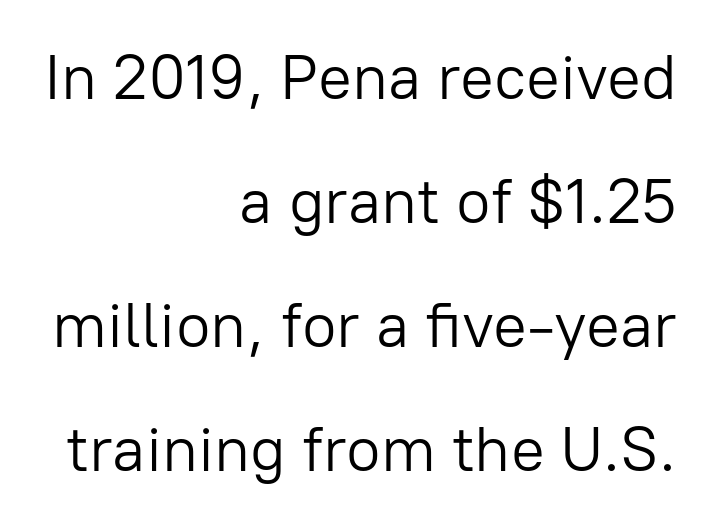
The image shows 63 px light sans-serif type, upright; set right-aligned, loose line spacing (1.97x), normal letter spacing, not underlined; low stroke contrast and a medium x-height.
